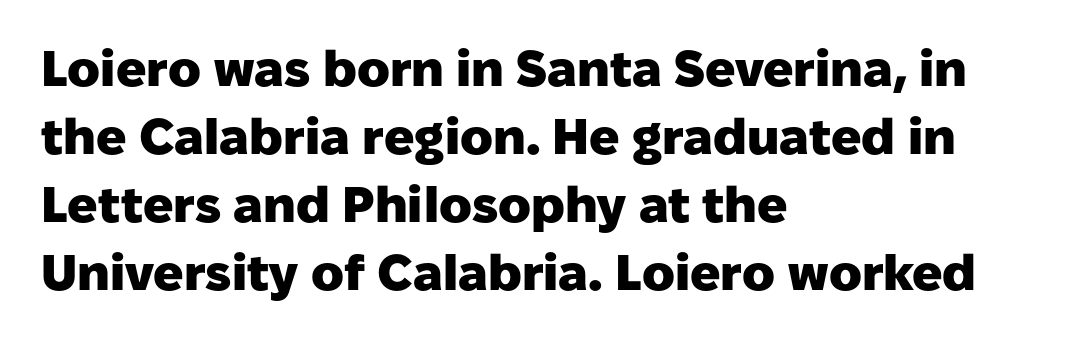
{"serif": "no", "italic": "no", "bold": "yes", "weight": "heavy", "width": "normal", "stroke_contrast": "low", "x_height": "medium", "monospaced": "no", "underline": "no", "align": "left", "line_spacing": "normal", "line_spacing_ratio": 1.36, "letter_spacing": "normal", "letter_spacing_em": 0.0, "glyph_px": 50}
